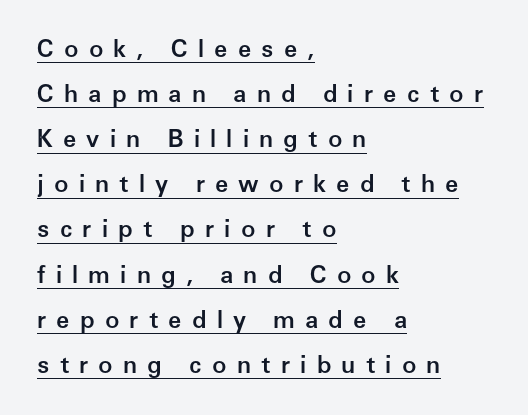
The image shows 24 px text type, upright; set left-aligned, line spacing 1.88x, unusually wide letter spacing (+0.42 em), underlined.
